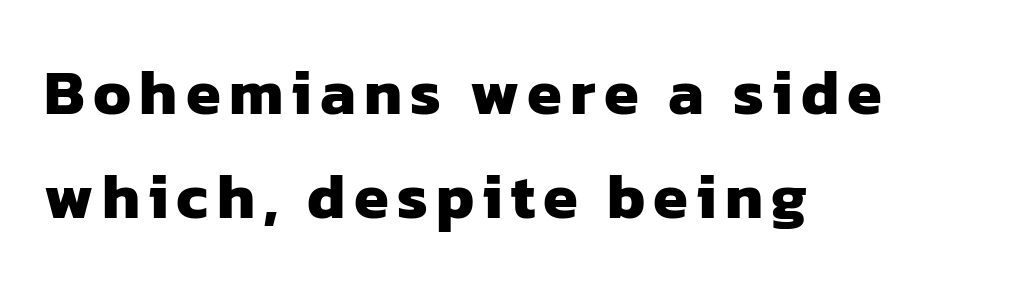
The designer went with a sans here, leaving each stem footless. This sample has the flowing, uneven cadence of proportional lettering. Has an underline been added? It has not. On the weight axis this lands at bold, roughly 700. The space between consecutive lines is moderate. The setting favours the left margin, as ordinary paragraphs usually do.
